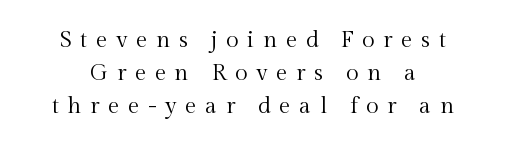
Q: Is the text bold? A: No.
Q: Is the text italic (slanted)? A: No, it is upright.
Q: Is the text underlined? A: No.
Q: Is the spacing between letters normal or unusually wide? A: Unusually wide.
Q: Is the spacing between lines tight, normal or loose? A: Normal.
